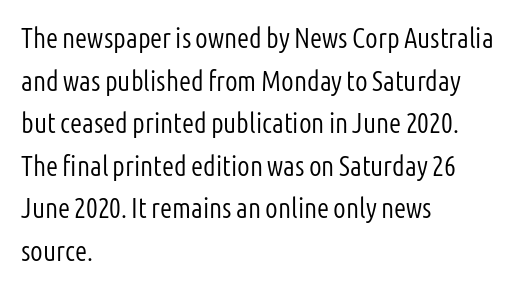
Do the characters align in a grid? No, the font is proportional. Nothing unusual about the tracking: characters are spaced as the font intends. Typographically, this falls in the sans-serif category. Unlike italic type, these characters show no tilt at all. Bare-footed words on every line.
